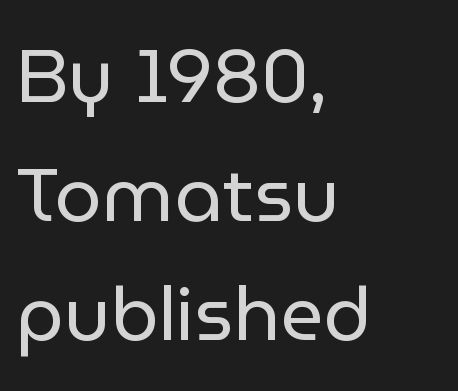
The image shows 75 px regular-weight sans-serif type, upright; set left-aligned, normal line spacing (1.59x), normal letter spacing, not underlined; low stroke contrast and a medium x-height.
